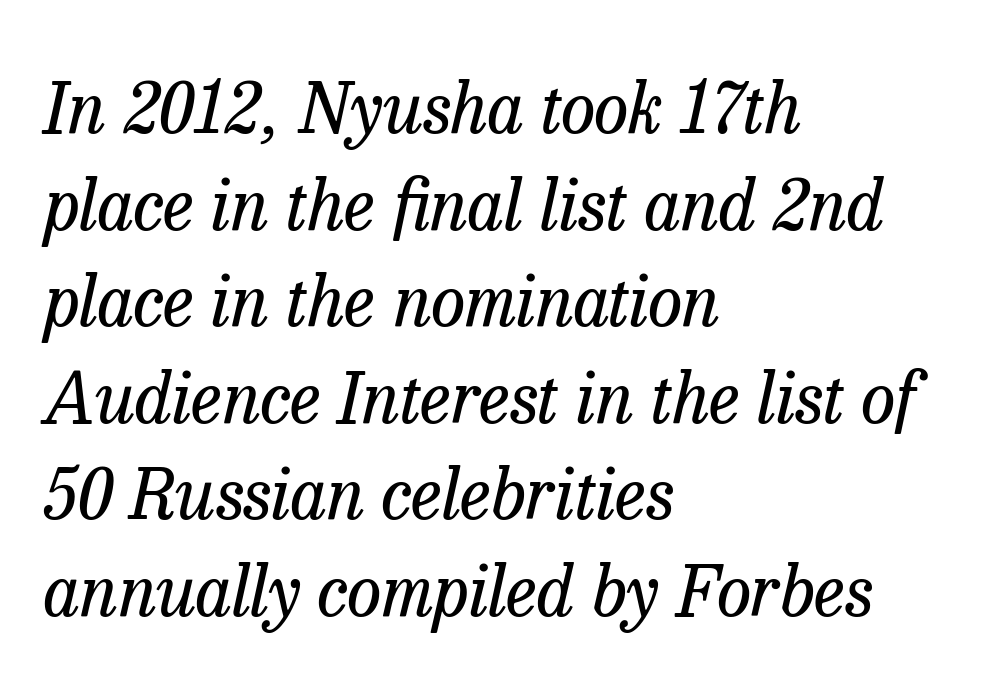
The image shows 70 px regular-weight serif type, italic (leaning right); set left-aligned, normal line spacing (1.38x), normal letter spacing, not underlined; low stroke contrast and a medium x-height.
